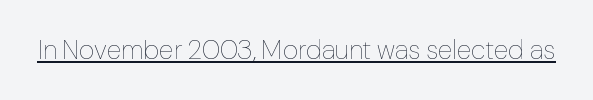
Q: Is the text bold? A: No.
Q: Is the text italic (slanted)? A: No, it is upright.
Q: Is the text underlined? A: Yes.
Q: Is the spacing between letters normal or unusually wide? A: Normal.
